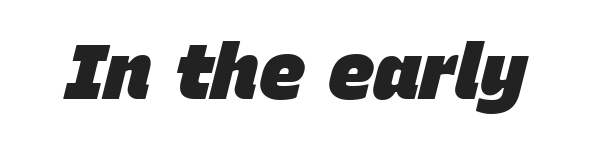
Q: Is the text bold? A: Yes.
Q: Is the text italic (slanted)? A: Yes, it leans right by about 15 degrees.
Q: Is the text underlined? A: No.
Q: Is the spacing between letters normal or unusually wide? A: Normal.
Q: Width (condensed, normal, or wide)? A: Normal.
Q: Stroke contrast? A: Low.
Q: x-height? A: Large.
Q: Monospaced? A: No.
